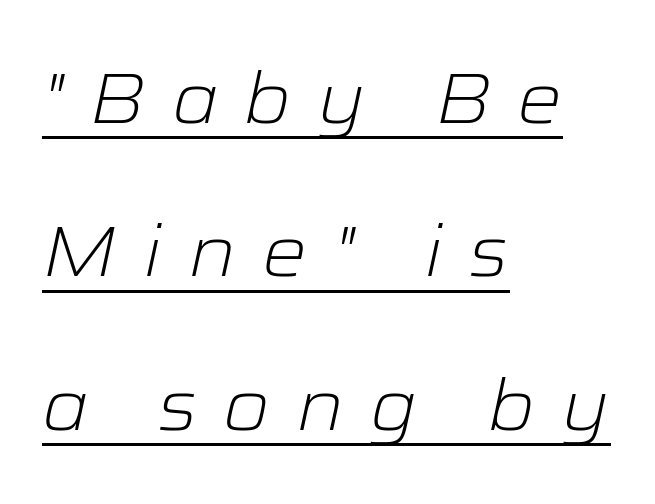
The image shows 71 px light, wide type, italic (leaning right); set left-aligned, loose line spacing (2.16x), unusually wide letter spacing (+0.36 em), underlined; low stroke contrast and a medium x-height.
